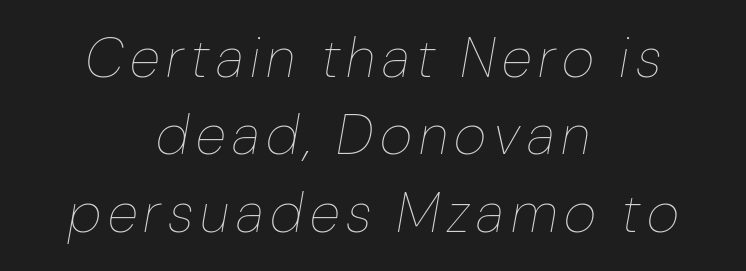
Q: Is the text bold? A: No.
Q: Is the text italic (slanted)? A: Yes, it leans right by about 10 degrees.
Q: Is the text underlined? A: No.
Q: How is the paragraph aligned? A: Centered.
Q: Is the spacing between lines tight, normal or loose? A: Normal.
Q: Width (condensed, normal, or wide)? A: Normal.
Q: Stroke contrast? A: Low.
Q: x-height? A: Medium.
Q: Monospaced? A: No.
